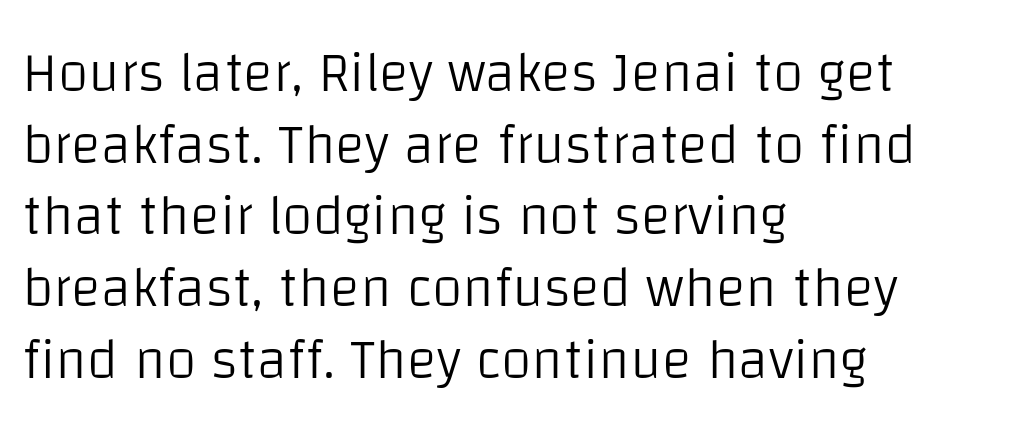
{"serif": "no", "italic": "no", "bold": "no", "weight": "light", "width": "normal", "stroke_contrast": "low", "x_height": "large", "monospaced": "no", "underline": "no", "align": "left", "line_spacing": "normal", "line_spacing_ratio": 1.28, "letter_spacing": "normal", "letter_spacing_em": 0.0, "glyph_px": 56}
